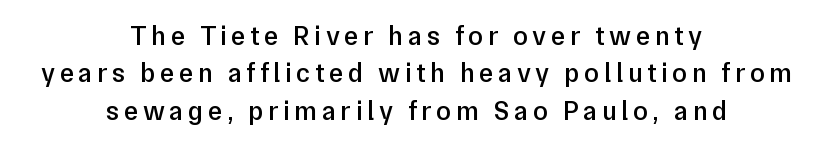
It's the straight-up-and-down kind of type. Each line is balanced around a shared central axis. Unmarked baselines from the first word to the last. Line spacing here is normal. A bit beefed up — I'd call it semibold rather than bold.
